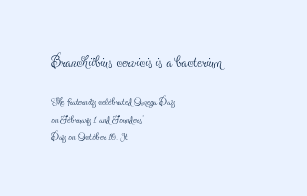
Q: Is the text bold? A: No.
Q: Is the text underlined? A: No.
Q: How is the paragraph aligned? A: Left-aligned.
Q: Is the spacing between letters normal or unusually wide? A: Normal.
Q: Is the spacing between lines tight, normal or loose? A: Normal.
Q: Which block of text is set in a larger size, the first (top) or the second (bottom)? A: The first (top) one.
